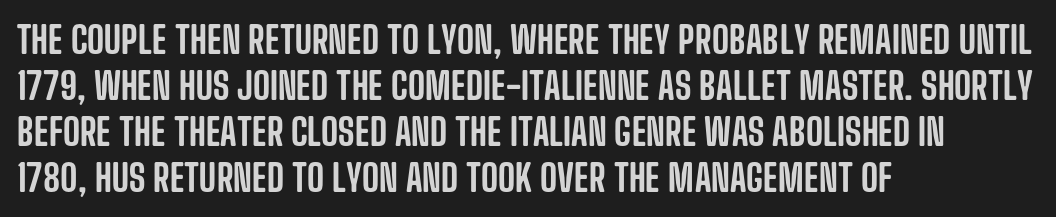
Q: Is the text italic (slanted)? A: No, it is upright.
Q: Is the typeface a serif or a sans-serif typeface? A: Sans-serif.
Q: Is the text underlined? A: No.
Q: How is the paragraph aligned? A: Left-aligned.
Q: Is the spacing between letters normal or unusually wide? A: Normal.
Q: Width (condensed, normal, or wide)? A: Condensed.
Q: Stroke contrast? A: Low.
Q: x-height? A: Large.
Q: Monospaced? A: No.
